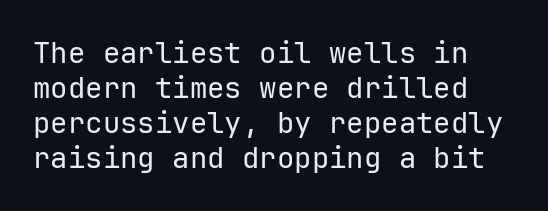
If you drew a line through each stem, it would be perfectly vertical. Every character here occupies the same horizontal width, giving the sample a typewriter-like rhythm. The string is rendered with underlining switched off. Is this a sans? Yes — the strokes have no serifs.
